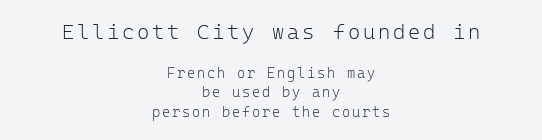
Every row of glyphs is offset so its center matches the block's center. This rendering features lettering with no underline. Visually, the top section dominates because its glyphs are scaled up. Successive baselines arrive at the customary interval. The typeface has the unassuming heft of standard copy or less. The letters stand upright; this is a roman face.
